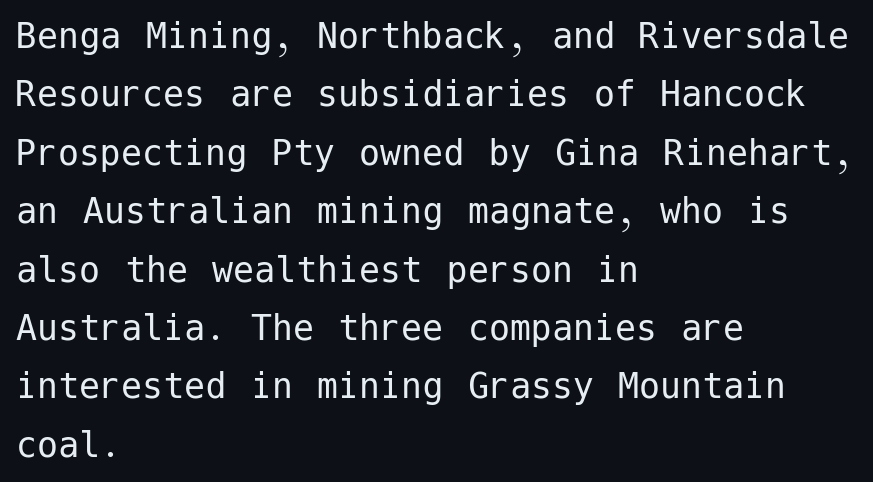
The image shows 42 px regular-weight sans-serif type, upright; set left-aligned, normal line spacing (1.39x), normal letter spacing, not underlined; low stroke contrast and a medium x-height.
